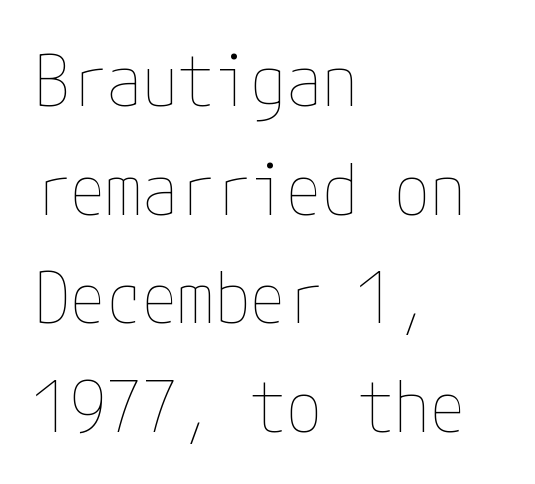
{"italic": "no", "bold": "no", "weight": "thin", "width": "condensed", "stroke_contrast": "low", "x_height": "medium", "underline": "no", "align": "left", "line_spacing": "normal", "line_spacing_ratio": 1.51, "letter_spacing": "normal", "letter_spacing_em": 0.0, "glyph_px": 72}
